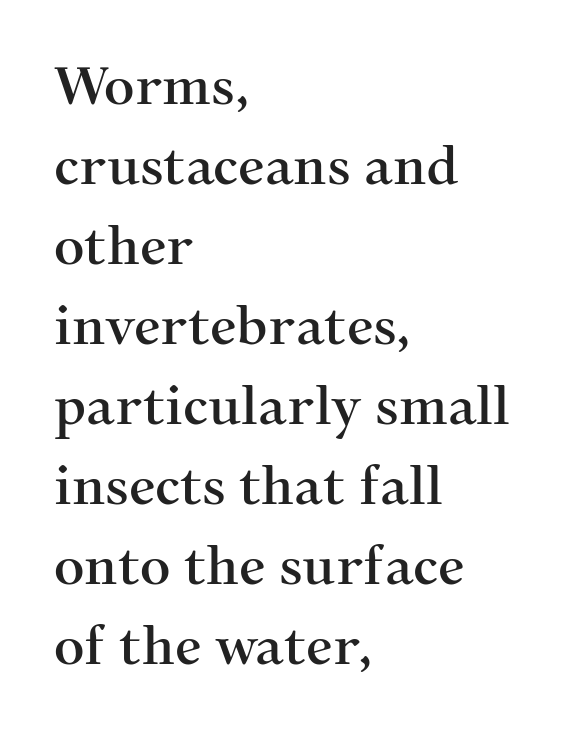
The image shows 53 px serif type, upright; set left-aligned, normal line spacing (1.51x), normal letter spacing, not underlined; medium stroke contrast and a medium x-height.
